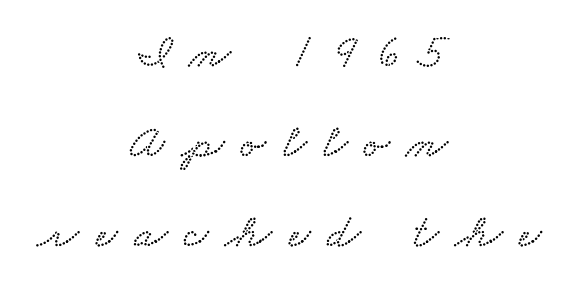
Q: Is the text underlined? A: No.
Q: How is the paragraph aligned? A: Centered.
Q: Is the spacing between letters normal or unusually wide? A: Unusually wide.
Q: Width (condensed, normal, or wide)? A: Wide.
Q: Stroke contrast? A: Low.
Q: x-height? A: Small.
Q: Monospaced? A: No.
